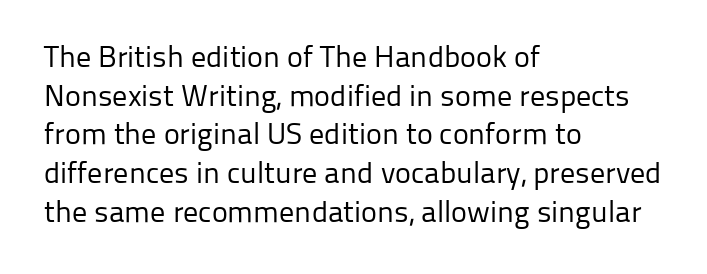
Classification — sans serif. The line texture is even and compact thanks to regular tracking. No italicization has been applied; the sample stays upright. Has an underline been added? It has not.
